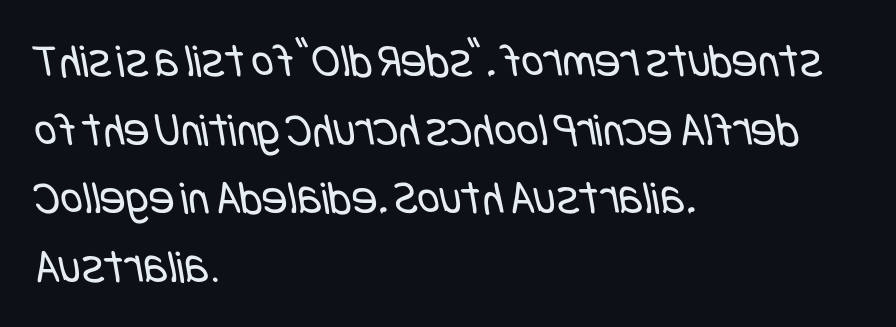
{"serif": "no", "bold": "no", "weight": "regular", "width": "condensed", "stroke_contrast": "low", "x_height": "large", "underline": "no", "align": "left", "line_spacing": "normal", "line_spacing_ratio": 1.43, "letter_spacing": "normal", "letter_spacing_em": 0.0, "glyph_px": 48}
